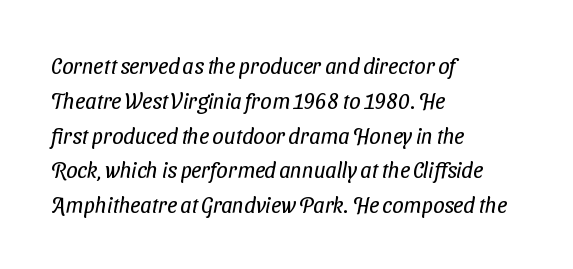
{"bold": "no", "underline": "no", "align": "left", "line_spacing": "normal", "line_spacing_ratio": 1.58, "letter_spacing": "normal", "letter_spacing_em": 0.0, "glyph_px": 22}
